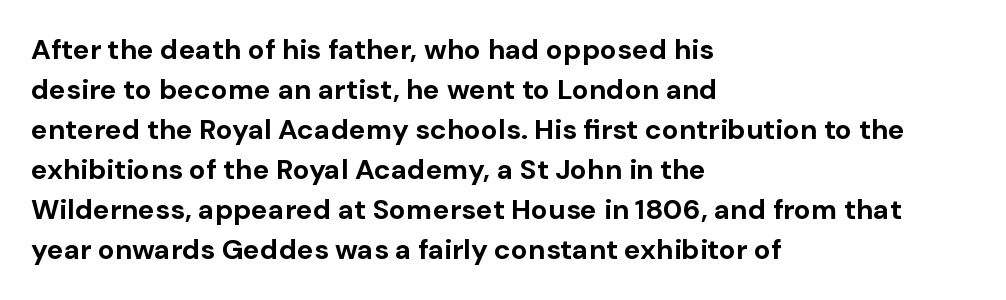
{"serif": "no", "italic": "no", "bold": "yes", "weight": "bold", "width": "normal", "stroke_contrast": "low", "x_height": "medium", "monospaced": "no", "underline": "no", "align": "left", "line_spacing": "normal", "line_spacing_ratio": 1.43, "letter_spacing": "normal", "letter_spacing_em": 0.0, "glyph_px": 28}
